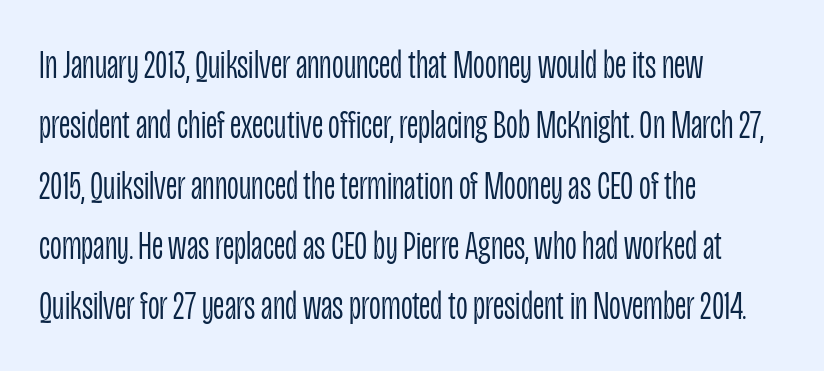
The image shows 41 px light, condensed sans-serif type, upright; set left-aligned, normal line spacing (1.47x), normal letter spacing, not underlined; low stroke contrast and a large x-height.
